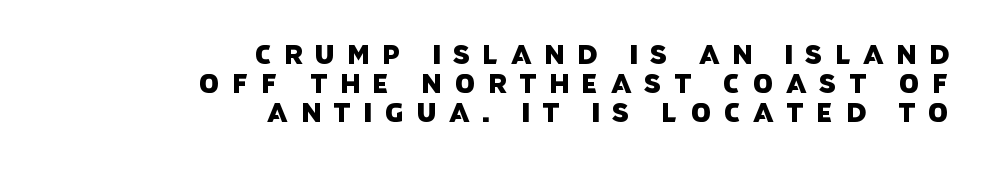
{"underline": "no", "align": "right", "line_spacing": "tight", "line_spacing_ratio": 1.12, "letter_spacing": "wide", "letter_spacing_em": 0.48, "glyph_px": 26}
